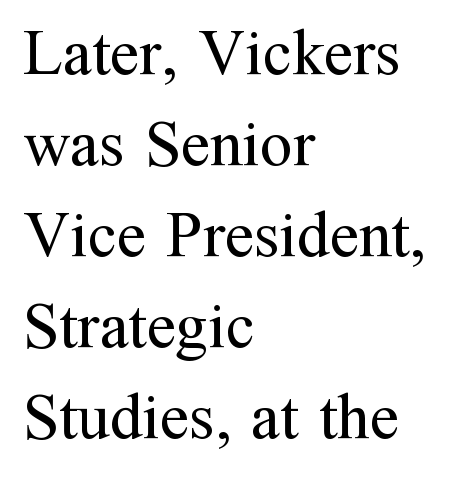
Q: Is the text bold? A: No.
Q: Is the text italic (slanted)? A: No, it is upright.
Q: Is the typeface a serif or a sans-serif typeface? A: Serif.
Q: Is the text underlined? A: No.
Q: How is the paragraph aligned? A: Left-aligned.
Q: Is the spacing between letters normal or unusually wide? A: Normal.
Q: Is the spacing between lines tight, normal or loose? A: Normal.
Q: Width (condensed, normal, or wide)? A: Normal.
Q: Stroke contrast? A: Medium.
Q: x-height? A: Medium.
Q: Monospaced? A: No.
